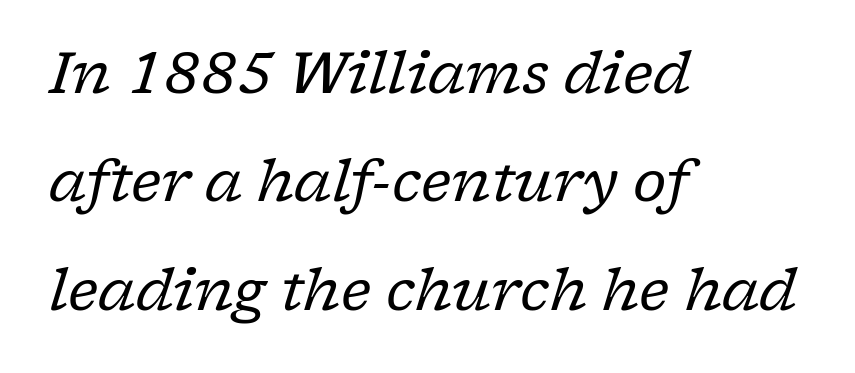
Q: Is the text bold? A: No.
Q: Is the text italic (slanted)? A: Yes, it leans right by about 17 degrees.
Q: Is the typeface a serif or a sans-serif typeface? A: Serif.
Q: Is the text underlined? A: No.
Q: How is the paragraph aligned? A: Left-aligned.
Q: Is the spacing between letters normal or unusually wide? A: Normal.
Q: Is the spacing between lines tight, normal or loose? A: Loose.
Q: Width (condensed, normal, or wide)? A: Normal.
Q: Stroke contrast? A: Low.
Q: x-height? A: Medium.
Q: Monospaced? A: No.
